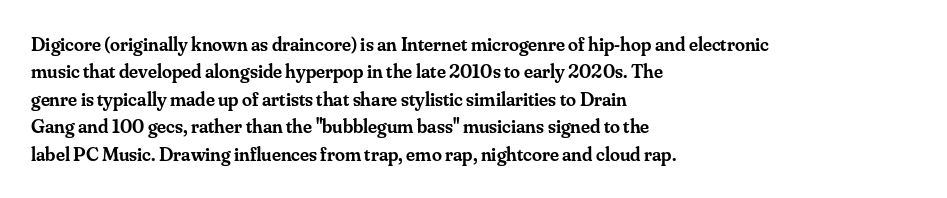
The specimen reads as upright at a glance. Each new line begins a customary step beneath the previous one. Has an underline been added? It has not. Its strokes are somewhat broadened, the hallmark of semibold type.
